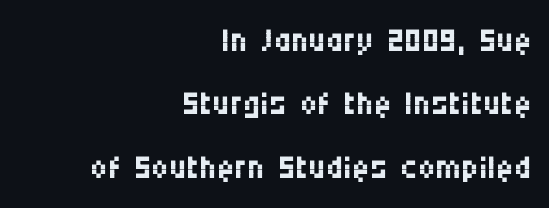
{"serif": "no", "italic": "no", "bold": "no", "weight": "regular", "width": "condensed", "stroke_contrast": "medium", "x_height": "large", "monospaced": "no", "underline": "no", "align": "right", "line_spacing": "normal", "line_spacing_ratio": 1.32, "letter_spacing": "normal", "letter_spacing_em": 0.0, "glyph_px": 48}
